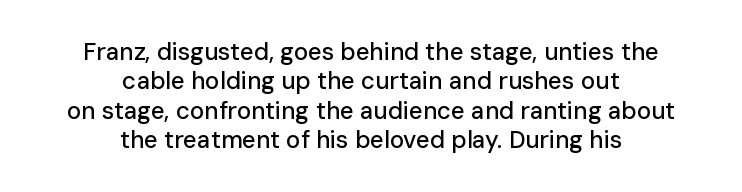
The image shows 24 px text type, upright; set centered, line spacing 1.22x, normal letter spacing, not underlined.
